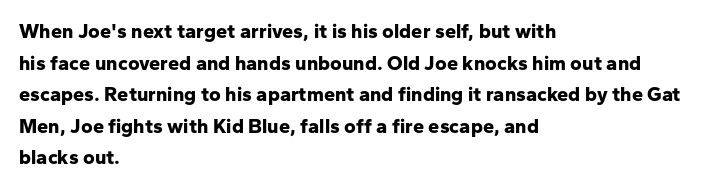
The image shows 20 px bold type, upright; set left-aligned, normal line spacing (1.58x), normal letter spacing, not underlined.
